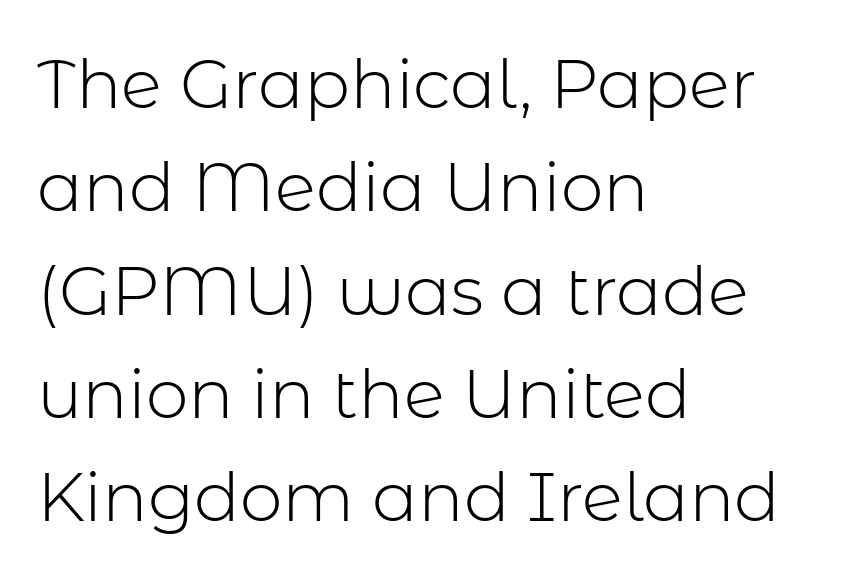
Q: Is the text bold? A: No.
Q: Is the text italic (slanted)? A: No, it is upright.
Q: Is the typeface a serif or a sans-serif typeface? A: Sans-serif.
Q: Is the text underlined? A: No.
Q: How is the paragraph aligned? A: Left-aligned.
Q: Is the spacing between letters normal or unusually wide? A: Normal.
Q: Is the spacing between lines tight, normal or loose? A: Normal.
Q: Width (condensed, normal, or wide)? A: Normal.
Q: Stroke contrast? A: Low.
Q: x-height? A: Medium.
Q: Monospaced? A: No.
